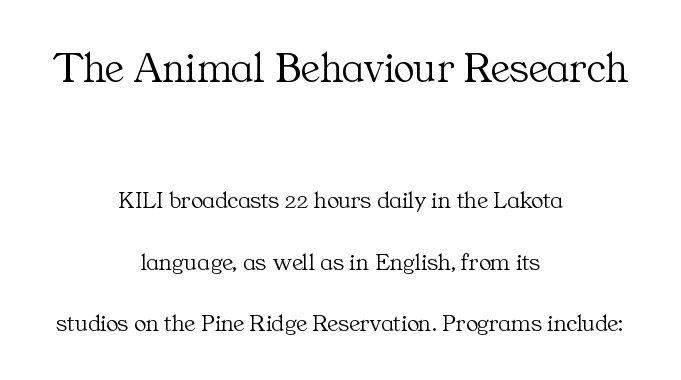
{"serif": "yes", "italic": "no", "bold": "no", "weight": "light", "width": "normal", "stroke_contrast": "medium", "x_height": "medium", "monospaced": "no", "underline": "no", "align": "center", "line_spacing": "loose", "line_spacing_ratio": 2.46, "letter_spacing": "normal", "letter_spacing_em": 0.0, "larger_block": "first", "size_ratio": 1.76, "glyph_px": 44}
